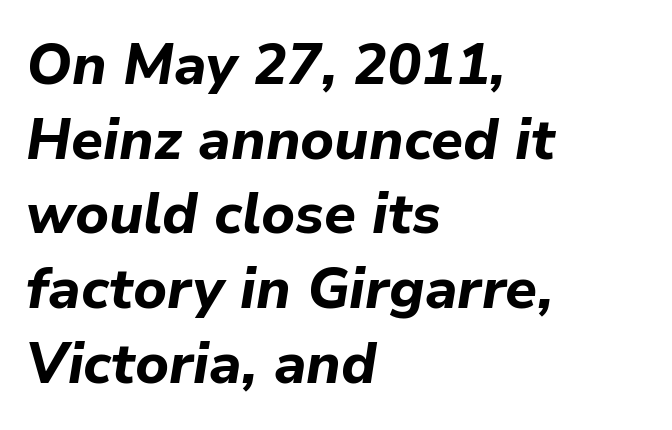
Q: Is the text bold? A: Yes.
Q: Is the text italic (slanted)? A: Yes, it leans right by about 9 degrees.
Q: Is the text underlined? A: No.
Q: How is the paragraph aligned? A: Left-aligned.
Q: Is the spacing between letters normal or unusually wide? A: Normal.
Q: Is the spacing between lines tight, normal or loose? A: Normal.
Q: Width (condensed, normal, or wide)? A: Normal.
Q: Stroke contrast? A: Low.
Q: x-height? A: Medium.
Q: Monospaced? A: No.
